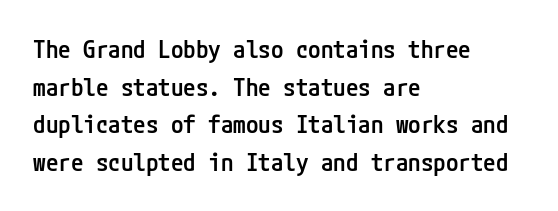
The image shows 25 px text type, upright; set left-aligned, normal line spacing (1.51x), normal letter spacing, not underlined.
